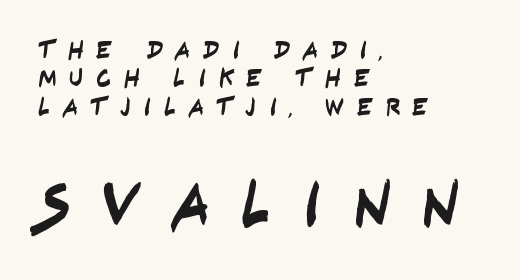
{"serif": "no", "width": "condensed", "stroke_contrast": "low", "x_height": "large", "monospaced": "no", "underline": "no", "align": "left", "line_spacing": "tight", "line_spacing_ratio": 1.09, "letter_spacing": "wide", "letter_spacing_em": 0.47, "larger_block": "second", "size_ratio": 2.5, "glyph_px": 65}
